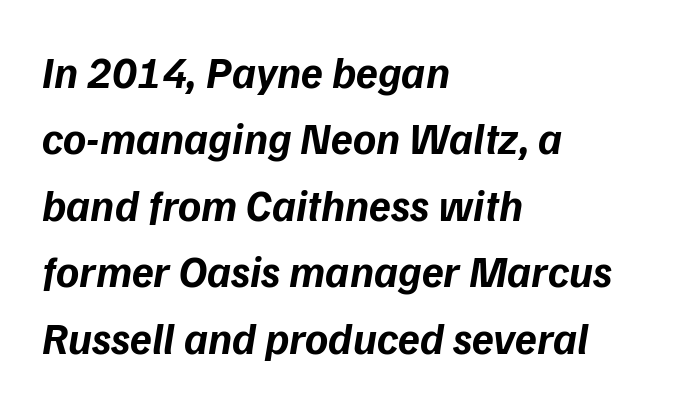
Strong, thick strokes mark this as bold type. Look at the tracking — it's just the regular setting, nothing added. Notice how the stems are inclined rather than vertical — that's the hallmark of italics. This sample has the flowing, uneven cadence of proportional lettering. The gap between lines stays unmarked. Reading down the block, your eye returns to a fixed left position each line.
